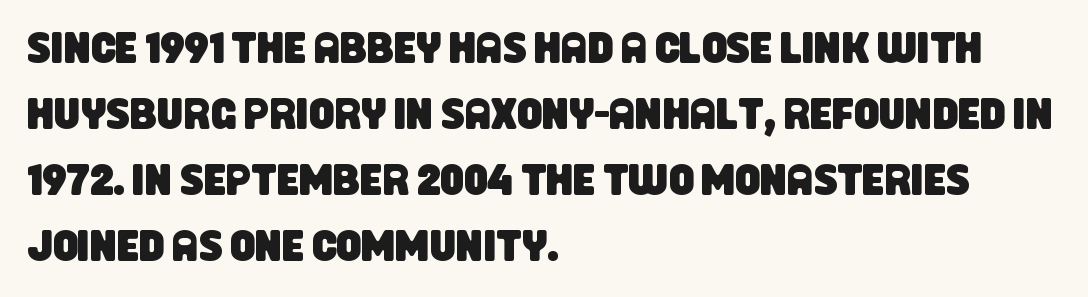
Leading matches the norm, producing a regular column. Spacing between characters is what you'd get straight out of the box. All the whitespace from short lines collects on the right. Underlining? Definitely not there.
